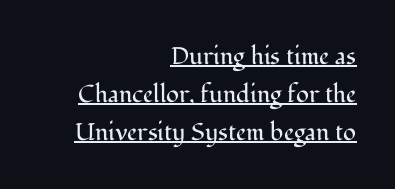
The paragraph has a hard right edge and a soft left edge. What stands out about the letter spacing? Nothing — it is the standard amount. Stem width sits at or under what a default text font uses. Italic: no, the glyphs are upright roman. The rows are spaced the way most documents space them. These characters rest on top of a visible drawn line.
